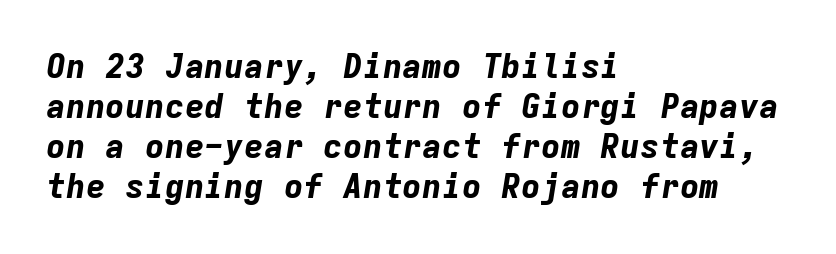
Q: Is the text bold? A: Yes.
Q: Is the text italic (slanted)? A: Yes, it leans right by about 9 degrees.
Q: Is the text underlined? A: No.
Q: How is the paragraph aligned? A: Left-aligned.
Q: Is the spacing between letters normal or unusually wide? A: Normal.
Q: Width (condensed, normal, or wide)? A: Normal.
Q: Stroke contrast? A: Low.
Q: x-height? A: Medium.
Q: Monospaced? A: Yes.
